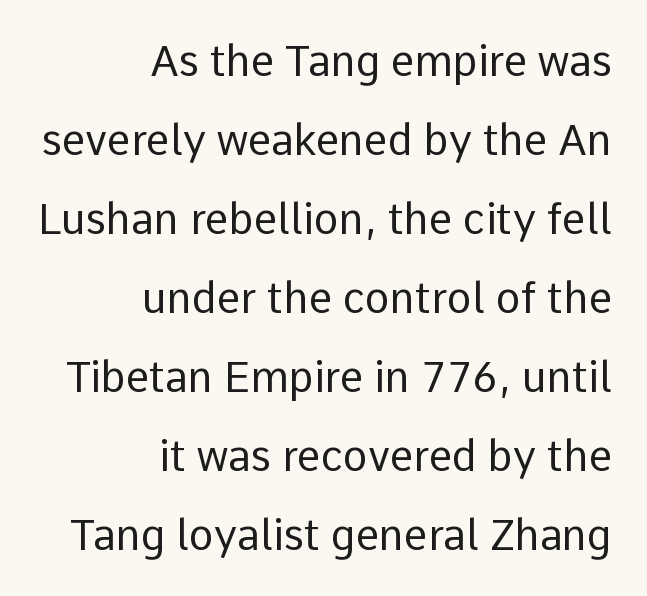
The image shows 42 px regular-weight sans-serif type, upright; set right-aligned, line spacing 1.88x, normal letter spacing, not underlined; low stroke contrast and a medium x-height.
